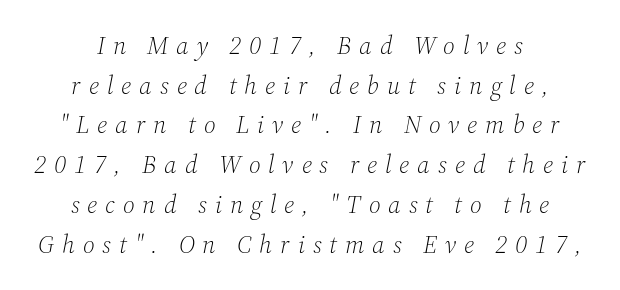
{"italic": "yes", "lean": "right", "slant_degrees": 12, "bold": "no", "underline": "no", "align": "center", "line_spacing": "normal", "line_spacing_ratio": 1.59, "letter_spacing": "wide", "letter_spacing_em": 0.32, "glyph_px": 25}
